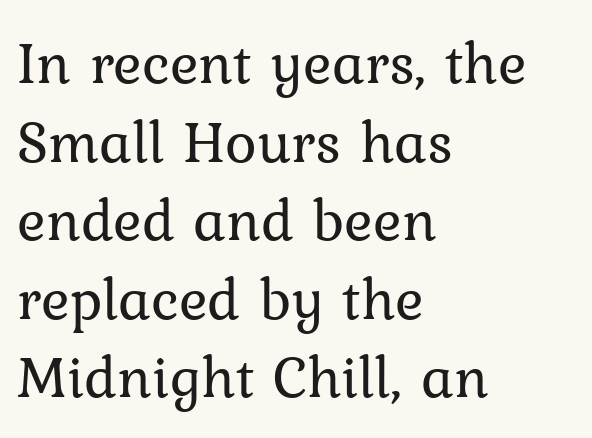
These lines sit exactly where default settings would place them. The designer went with a serif here, giving each stem small feet. These lines stack with their left ends in a neat column. This sample has the flowing, uneven cadence of proportional lettering. Rule under the text: the space is simply empty.
